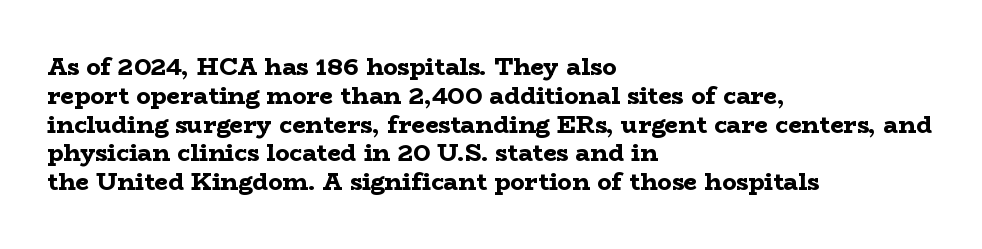
Q: Is the text bold? A: Yes.
Q: Is the text italic (slanted)? A: No, it is upright.
Q: Is the text underlined? A: No.
Q: How is the paragraph aligned? A: Left-aligned.
Q: Is the spacing between letters normal or unusually wide? A: Normal.
